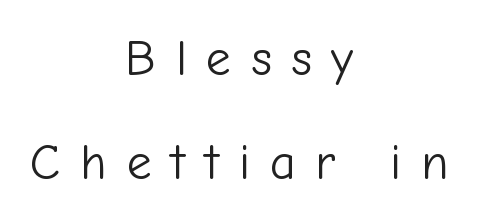
{"serif": "no", "italic": "no", "bold": "no", "weight": "light", "width": "normal", "stroke_contrast": "low", "x_height": "medium", "monospaced": "no", "underline": "no", "align": "center", "line_spacing": "loose", "line_spacing_ratio": 2.08, "letter_spacing": "wide", "letter_spacing_em": 0.39, "glyph_px": 50}
